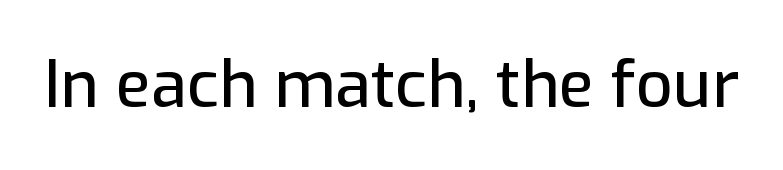
The image shows 65 px sans-serif type, upright; set normal letter spacing, not underlined; low stroke contrast and a medium x-height.
